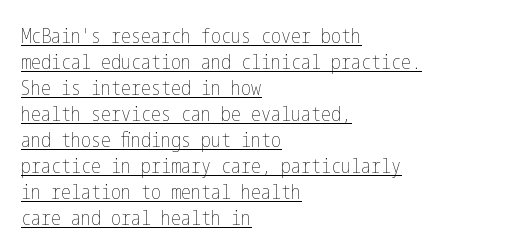
Line beginnings align vertically; line endings do not. The font's upright variant was chosen for this text. Is the letter spacing exaggerated? No — it looks like the ordinary default. Does the leading feel generous? No, just average. The passage shown is underscored from start to finish. A quiet, ordinary-to-light weight characterises the typeface.
